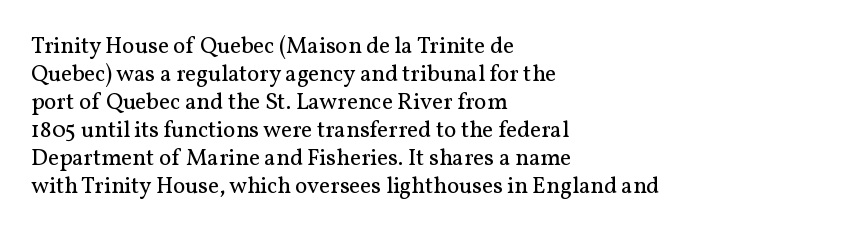
{"italic": "no", "bold": "no", "underline": "no", "align": "left", "line_spacing_ratio": 1.22, "letter_spacing": "normal", "letter_spacing_em": 0.0, "glyph_px": 23}
